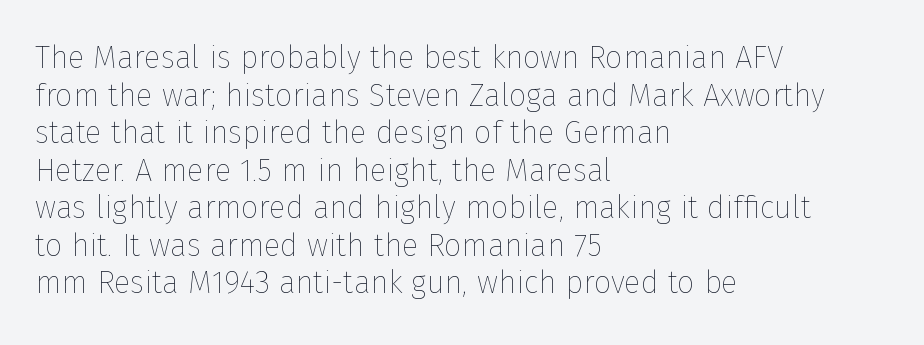
Q: Is the text bold? A: No.
Q: Is the text italic (slanted)? A: No, it is upright.
Q: Is the text underlined? A: No.
Q: How is the paragraph aligned? A: Left-aligned.
Q: Is the spacing between letters normal or unusually wide? A: Normal.
Q: Width (condensed, normal, or wide)? A: Normal.
Q: Stroke contrast? A: Low.
Q: x-height? A: Medium.
Q: Monospaced? A: No.
